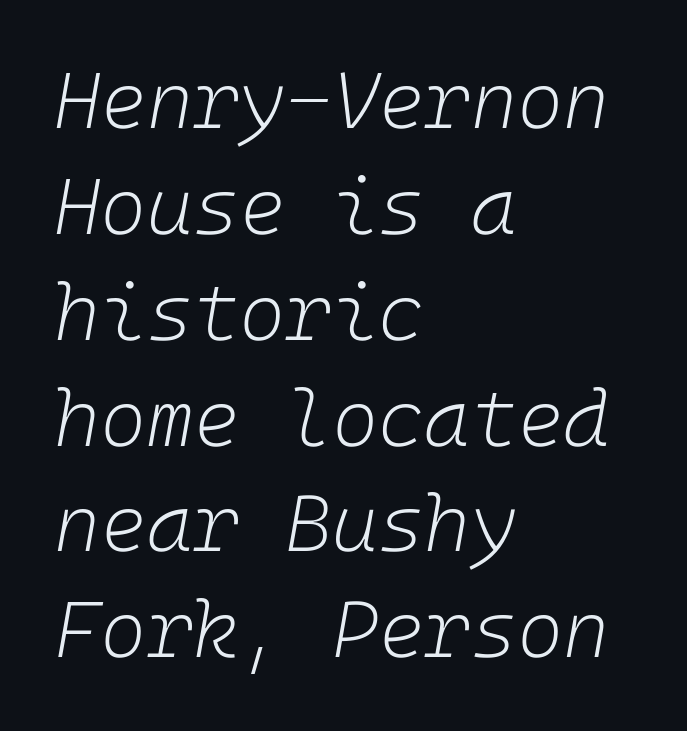
{"italic": "yes", "lean": "right", "slant_degrees": 10, "bold": "no", "weight": "light", "width": "normal", "stroke_contrast": "low", "x_height": "medium", "underline": "no", "align": "left", "line_spacing": "normal", "line_spacing_ratio": 1.34, "letter_spacing": "normal", "letter_spacing_em": 0.0, "glyph_px": 79}
